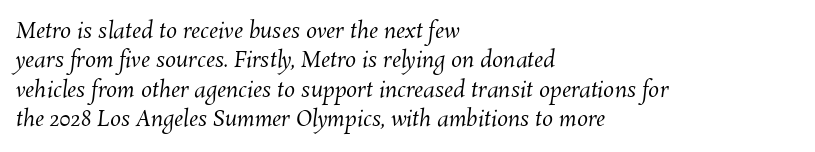
{"bold": "no", "underline": "no", "align": "left", "line_spacing": "normal", "line_spacing_ratio": 1.33, "letter_spacing": "normal", "letter_spacing_em": 0.0, "glyph_px": 22}
